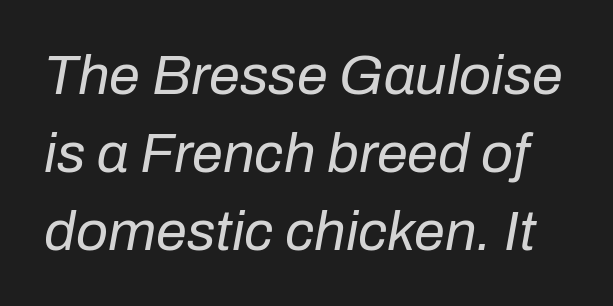
Q: Is the text bold? A: No.
Q: Is the text italic (slanted)? A: Yes, it leans right by about 10 degrees.
Q: Is the text underlined? A: No.
Q: Is the spacing between letters normal or unusually wide? A: Normal.
Q: Is the spacing between lines tight, normal or loose? A: Normal.
Q: Width (condensed, normal, or wide)? A: Normal.
Q: Stroke contrast? A: Low.
Q: x-height? A: Medium.
Q: Monospaced? A: No.
